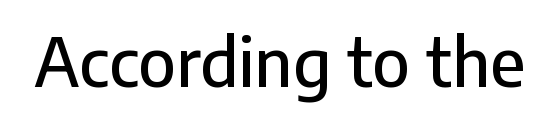
The image shows 66 px sans-serif type, upright; set normal letter spacing, not underlined; low stroke contrast and a medium x-height.
